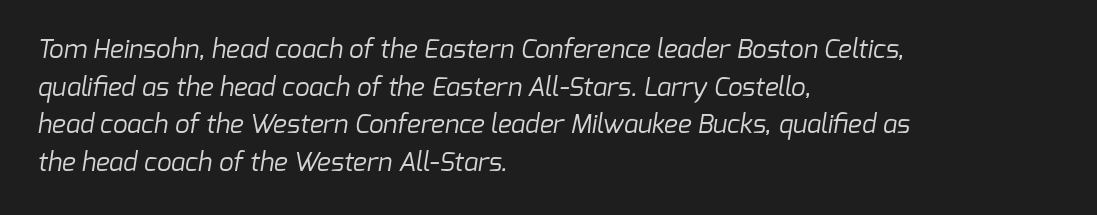
The zone under the glyphs is completely vacant. Short note: letters normally spaced. Vertically, the passage feels balanced, rows spaced as you'd expect. Think standard paragraph weight, or any step lighter than that.
